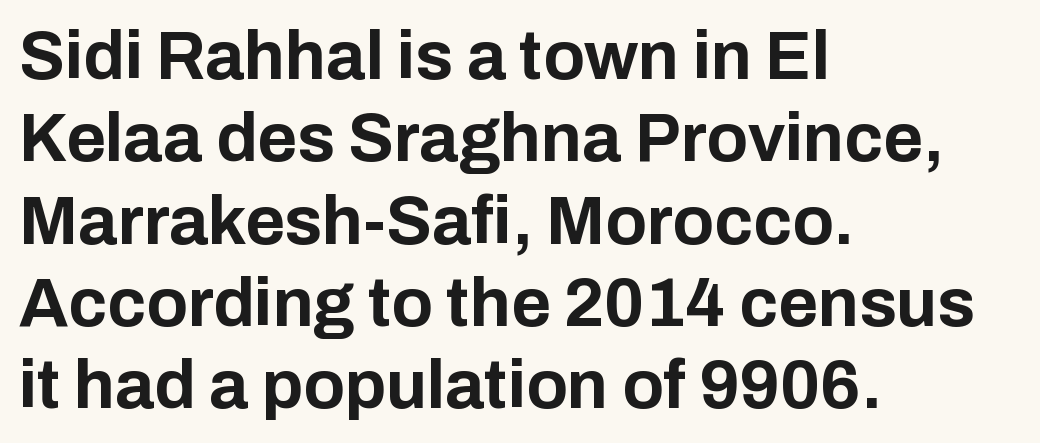
The image shows 68 px bold sans-serif type, upright; set left-aligned, line spacing 1.21x, normal letter spacing, not underlined; low stroke contrast and a medium x-height.
